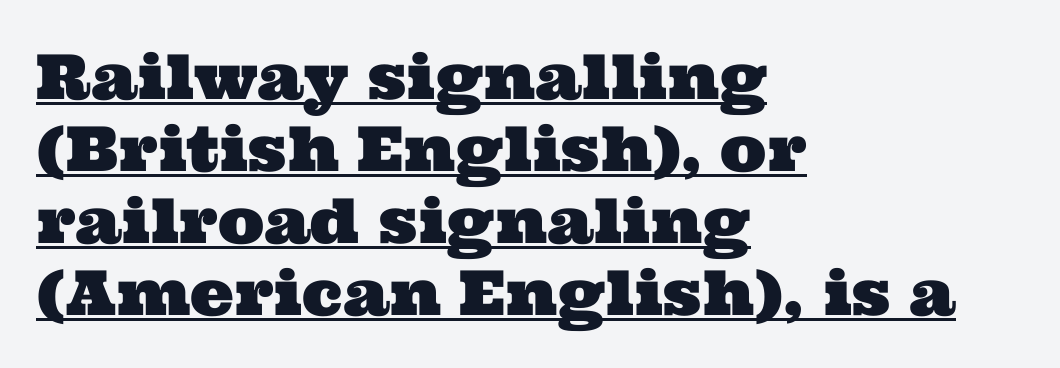
{"serif": "yes", "width": "wide", "stroke_contrast": "medium", "x_height": "medium", "monospaced": "no", "underline": "yes", "align": "left", "line_spacing_ratio": 1.16, "letter_spacing": "normal", "letter_spacing_em": 0.0, "glyph_px": 62}
